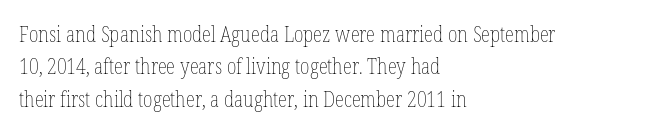
Q: Is the text bold? A: No.
Q: Is the text italic (slanted)? A: No, it is upright.
Q: Is the text underlined? A: No.
Q: How is the paragraph aligned? A: Left-aligned.
Q: Is the spacing between letters normal or unusually wide? A: Normal.
Q: Is the spacing between lines tight, normal or loose? A: Normal.
